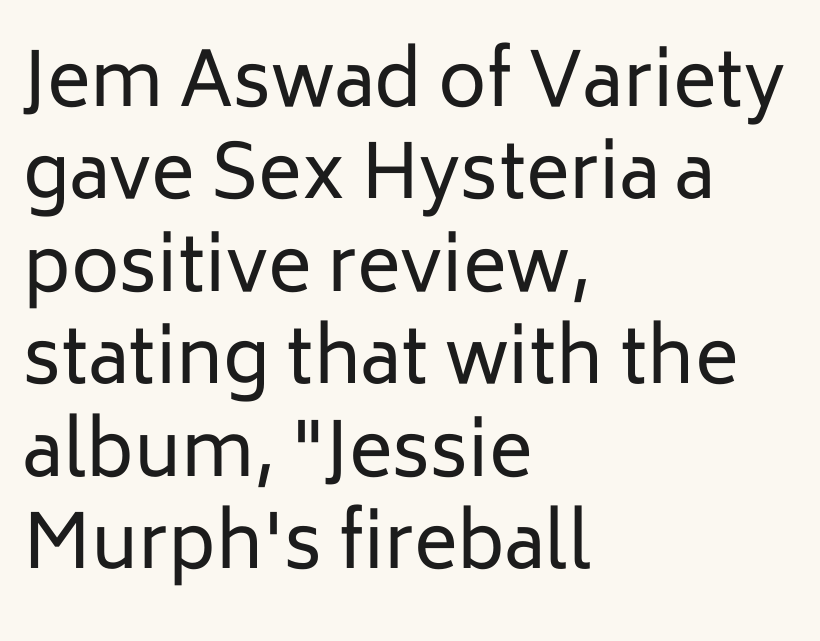
Does the lettering tilt? It doesn't — this is upright. Typeset ragged right — the left edge is the straight one. Proportional: the letters do not fall into vertical columns. In terms of letterspacing, this is plain default setting. A quiet, ordinary-to-light weight characterises the typeface. The letters carry no serifs — their stems end cleanly without finishing strokes.
